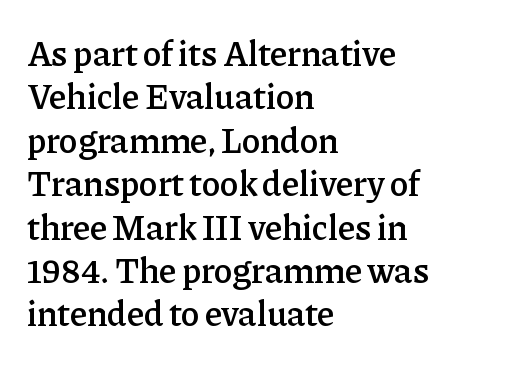
Think of a printed novel: that variable character pitch is what you see here. Notice how the passage keeps a crisp vertical edge on the left only. No extra tracking has been applied to these lines. The strokes are fattened partway — semibold, not bold.
